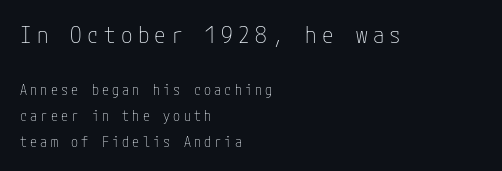
Q: Is the text bold? A: No.
Q: Is the text italic (slanted)? A: No, it is upright.
Q: Is the text underlined? A: No.
Q: How is the paragraph aligned? A: Left-aligned.
Q: Is the spacing between letters normal or unusually wide? A: Unusually wide.
Q: Which block of text is set in a larger size, the first (top) or the second (bottom)? A: The first (top) one.
